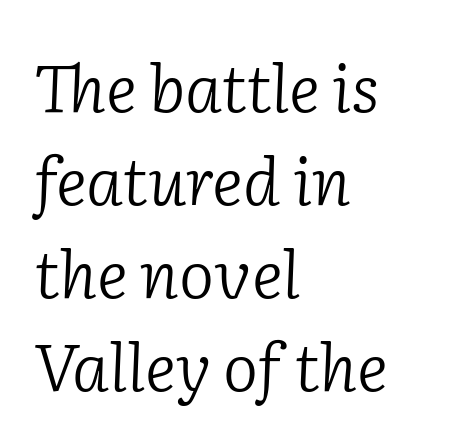
{"serif": "yes", "italic": "yes", "lean": "right", "slant_degrees": 2, "bold": "no", "weight": "light", "width": "normal", "stroke_contrast": "low", "x_height": "medium", "monospaced": "no", "underline": "no", "align": "left", "line_spacing": "normal", "line_spacing_ratio": 1.41, "letter_spacing": "normal", "letter_spacing_em": 0.0, "glyph_px": 66}
